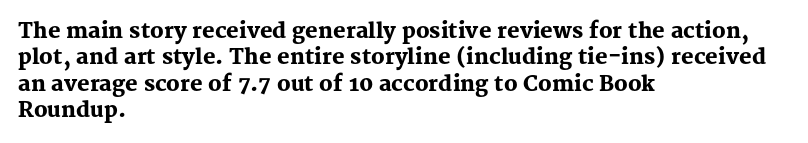
{"italic": "no", "bold": "yes", "underline": "no", "align": "left", "line_spacing": "normal", "line_spacing_ratio": 1.26, "letter_spacing": "normal", "letter_spacing_em": 0.0, "glyph_px": 21}
